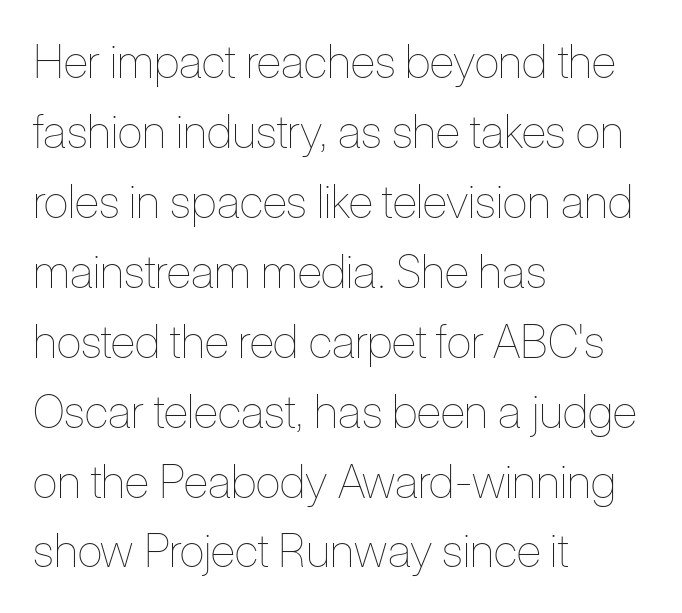
No word sits above an underline. A light-to-regular cut is what we see here. The rendering keeps characters at their native spacing. This rendering uses left alignment, leaving the right contour irregular. Proportional: the letters do not fall into vertical columns.
